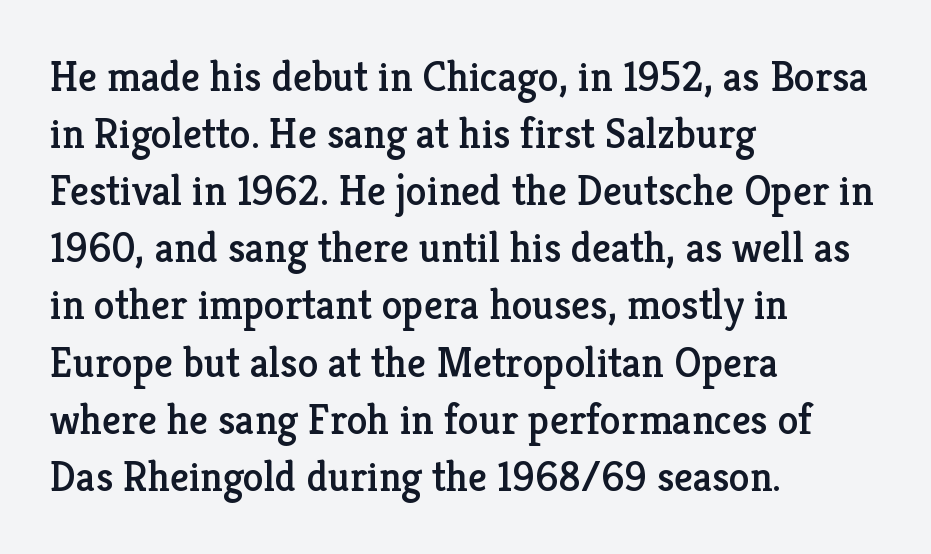
The image shows 42 px serif type, upright; set left-aligned, normal line spacing (1.36x), normal letter spacing, not underlined; low stroke contrast and a medium x-height.
